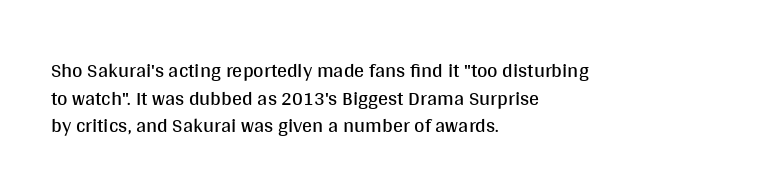
The image shows 20 px text type, upright; set left-aligned, normal line spacing (1.38x), normal letter spacing, not underlined.
